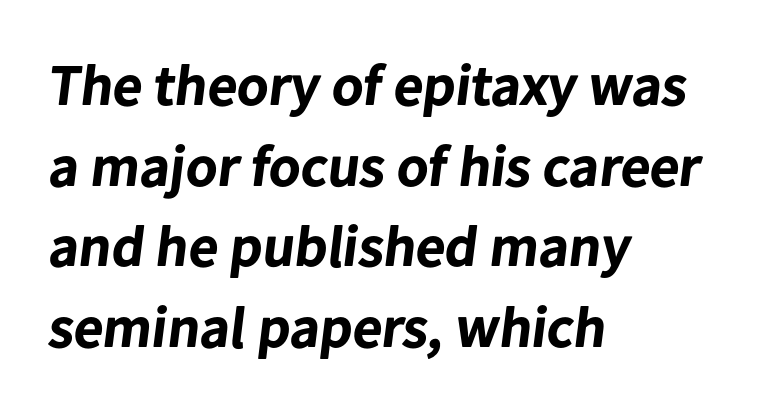
Q: Is the text bold? A: Yes.
Q: Is the typeface a serif or a sans-serif typeface? A: Sans-serif.
Q: Is the text underlined? A: No.
Q: How is the paragraph aligned? A: Left-aligned.
Q: Is the spacing between letters normal or unusually wide? A: Normal.
Q: Is the spacing between lines tight, normal or loose? A: Normal.
Q: Width (condensed, normal, or wide)? A: Normal.
Q: Stroke contrast? A: Low.
Q: x-height? A: Medium.
Q: Monospaced? A: No.
